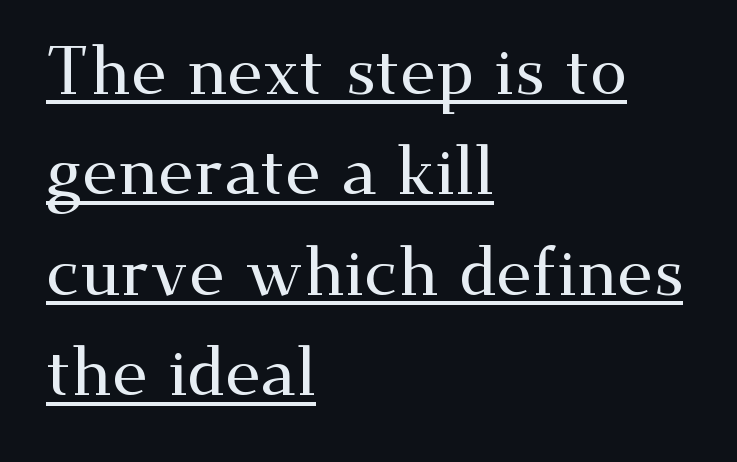
The image shows 67 px wide serif type, upright; set left-aligned, normal line spacing (1.5x), normal letter spacing, underlined; medium stroke contrast and a small x-height.
